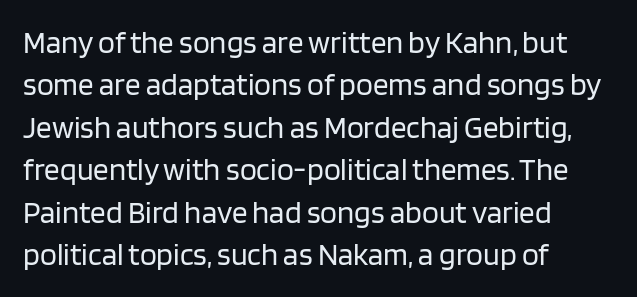
{"serif": "no", "italic": "no", "bold": "no", "weight": "regular", "width": "normal", "stroke_contrast": "low", "x_height": "large", "monospaced": "no", "underline": "no", "align": "left", "line_spacing": "normal", "line_spacing_ratio": 1.37, "letter_spacing": "normal", "letter_spacing_em": 0.0, "glyph_px": 31}
